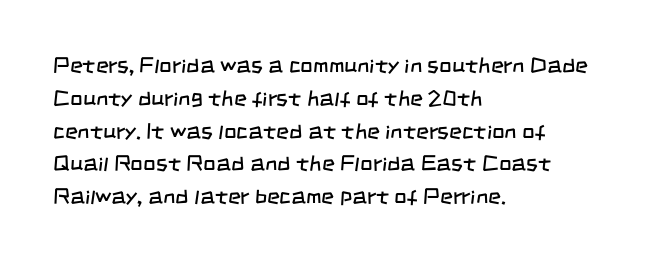
The image shows 22 px text type; set left-aligned, normal line spacing (1.49x), normal letter spacing, not underlined.
